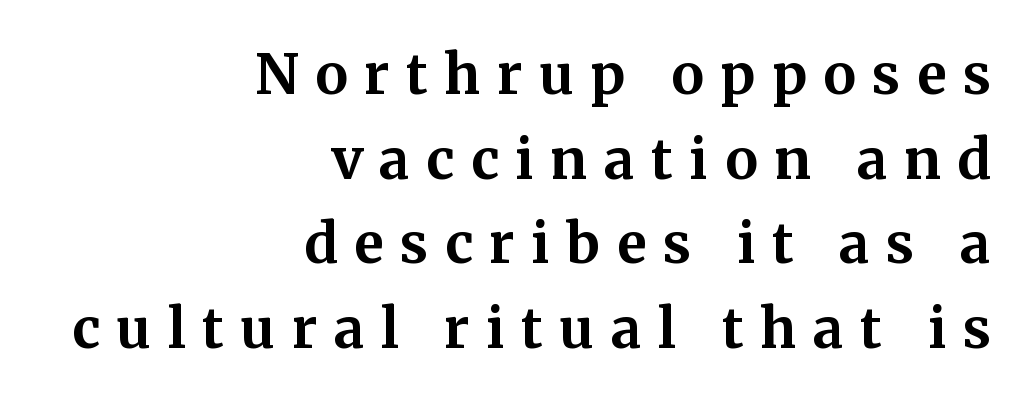
This rendering features lettering with no underline. You'd pick this weight for a headline — it's a proper bold. Posture: straight, roman, zero tilt. Short note: letters widely spaced. Quick note: interline space is typical.
